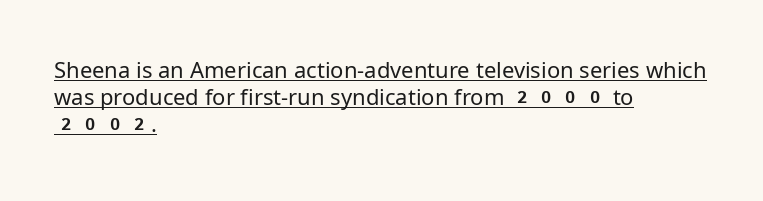
{"italic": "no", "bold": "no", "underline": "yes", "align": "left", "line_spacing_ratio": 1.23, "letter_spacing": "normal", "letter_spacing_em": 0.0, "glyph_px": 22}
